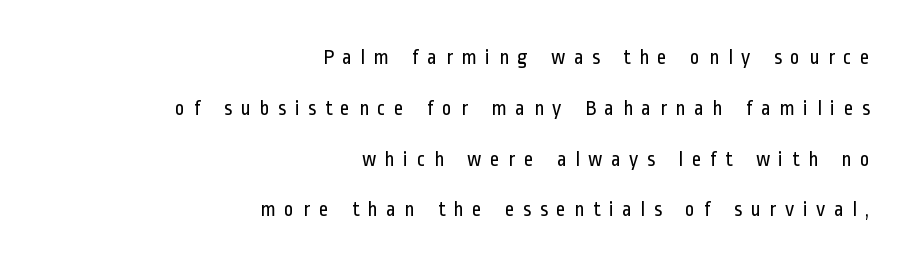
Is there any slant? The stems are plumb. Caption: expanded tracking, letters set apart. How would I describe the line gaps? Wide and relaxed. The paragraph has a hard right edge and a soft left edge. Descenders are the only things crossing below the line.
